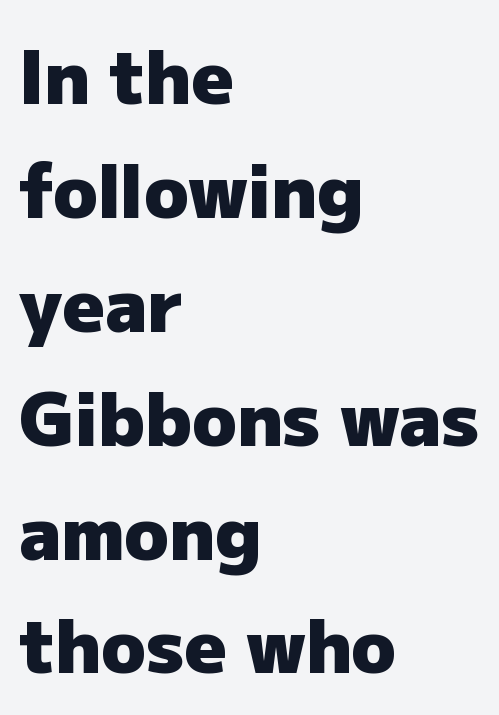
{"serif": "no", "italic": "no", "bold": "yes", "weight": "heavy", "width": "normal", "stroke_contrast": "low", "x_height": "medium", "monospaced": "no", "underline": "no", "align": "left", "line_spacing": "normal", "line_spacing_ratio": 1.56, "letter_spacing": "normal", "letter_spacing_em": 0.0, "glyph_px": 73}
